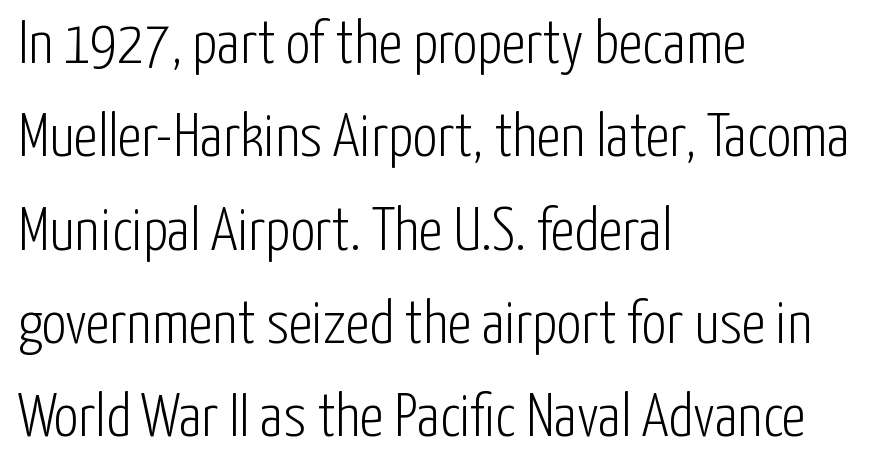
{"serif": "no", "italic": "no", "bold": "no", "weight": "light", "width": "condensed", "stroke_contrast": "low", "x_height": "medium", "monospaced": "no", "underline": "no", "align": "left", "line_spacing": "normal", "line_spacing_ratio": 1.53, "letter_spacing": "normal", "letter_spacing_em": 0.0, "glyph_px": 61}
